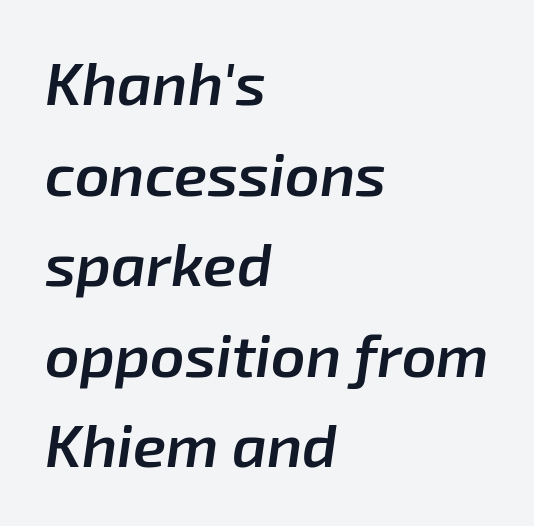
Q: Is the text bold? A: Semi-bold.
Q: Is the text italic (slanted)? A: Yes, it leans right by about 8 degrees.
Q: Is the text underlined? A: No.
Q: How is the paragraph aligned? A: Left-aligned.
Q: Is the spacing between letters normal or unusually wide? A: Normal.
Q: Is the spacing between lines tight, normal or loose? A: Normal.
Q: Width (condensed, normal, or wide)? A: Normal.
Q: Stroke contrast? A: Low.
Q: x-height? A: Medium.
Q: Monospaced? A: No.
